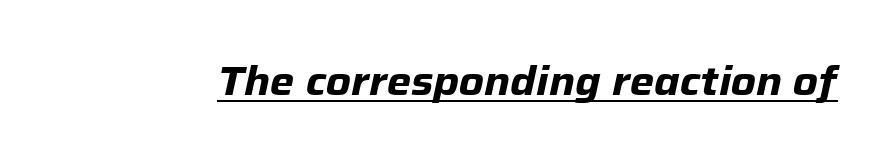
Q: Is the text bold? A: Yes.
Q: Is the text italic (slanted)? A: Yes, it leans right by about 12 degrees.
Q: Is the text underlined? A: Yes.
Q: Is the spacing between letters normal or unusually wide? A: Normal.
Q: Width (condensed, normal, or wide)? A: Normal.
Q: Stroke contrast? A: Low.
Q: x-height? A: Medium.
Q: Monospaced? A: No.
